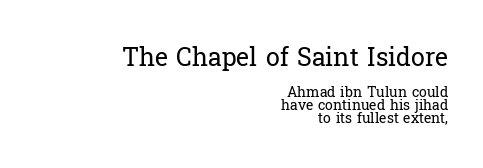
Any mark beneath the type? The region is blank. In terms of posture, this sample is upright. Two sizes are in play, and the larger belongs to the first block. Very little white space separates one row of letters from the next. What stands out about the letter spacing? Nothing — it is the standard amount. Heft: none added — not bold.
